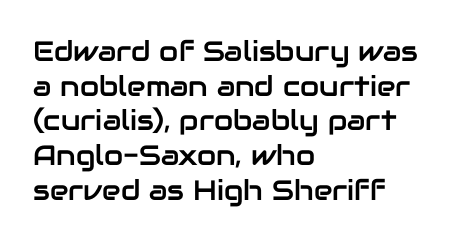
Words float on clear page, feet unadorned. A roman cut, with each character standing at attention. A typesetter would call this proportional, since set widths differ per character. The designer went with a sans here, leaving each stem footless. Horizontally, the lines are justified to the leading edge only.
